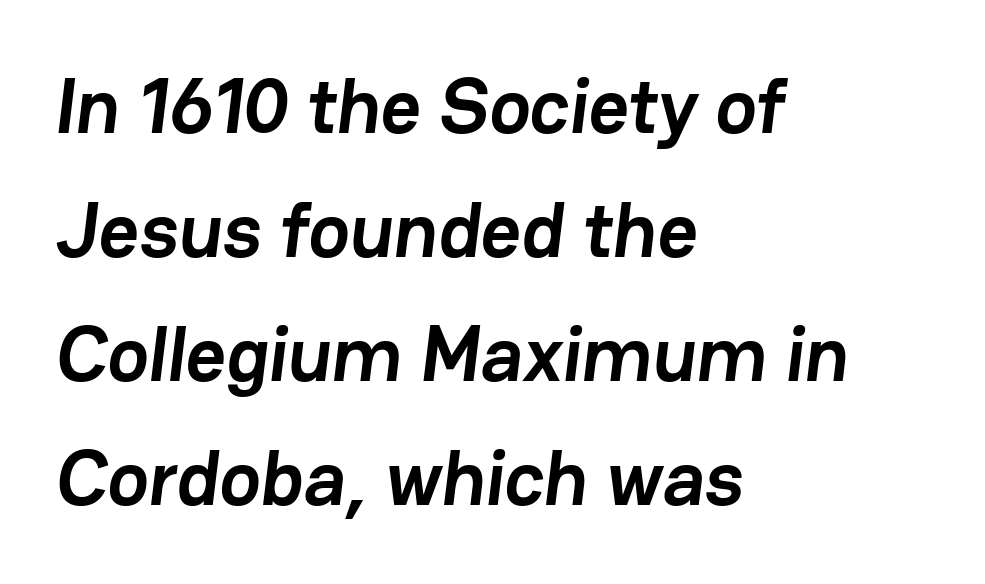
{"serif": "no", "bold": "yes", "weight": "semibold", "width": "normal", "stroke_contrast": "low", "x_height": "medium", "monospaced": "no", "underline": "no", "align": "left", "line_spacing": "normal", "line_spacing_ratio": 1.59, "letter_spacing": "normal", "letter_spacing_em": 0.0, "glyph_px": 78}
